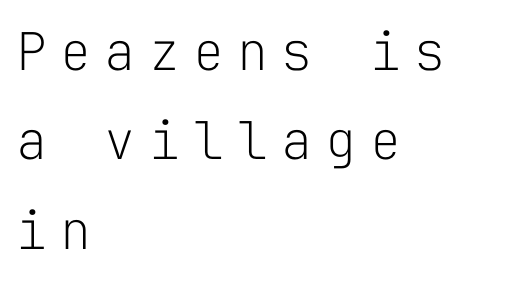
The image shows 52 px light sans-serif type, upright, monospaced; set left-aligned, line spacing 1.72x, unusually wide letter spacing (+0.25 em), not underlined; low stroke contrast and a medium x-height.
